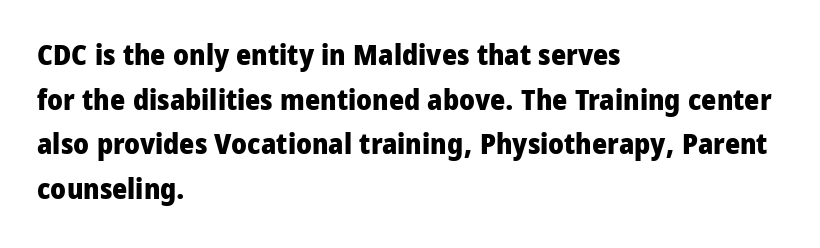
Q: Is the text bold? A: Yes.
Q: Is the text italic (slanted)? A: No, it is upright.
Q: Is the typeface a serif or a sans-serif typeface? A: Sans-serif.
Q: Is the text underlined? A: No.
Q: How is the paragraph aligned? A: Left-aligned.
Q: Is the spacing between letters normal or unusually wide? A: Normal.
Q: Is the spacing between lines tight, normal or loose? A: Normal.
Q: Width (condensed, normal, or wide)? A: Condensed.
Q: Stroke contrast? A: Low.
Q: x-height? A: Large.
Q: Monospaced? A: No.
